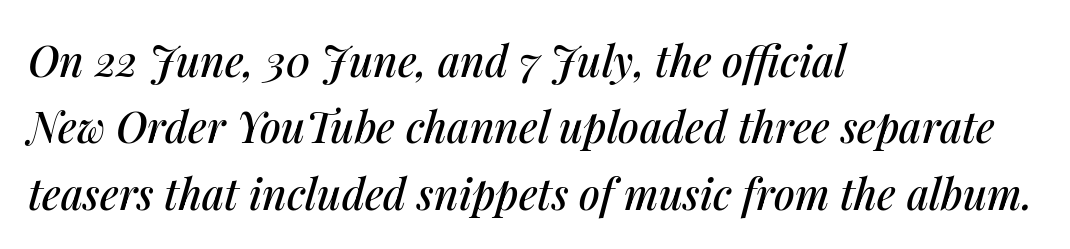
Tracking here is standard; glyphs follow each other at the usual distance. Regarding leading, the lines here are spaced in the standard way. The string is rendered with underlining switched off. Quick note: italic. Do the characters align in a grid? No, the font is proportional. This rendering uses left alignment, leaving the right contour irregular.
